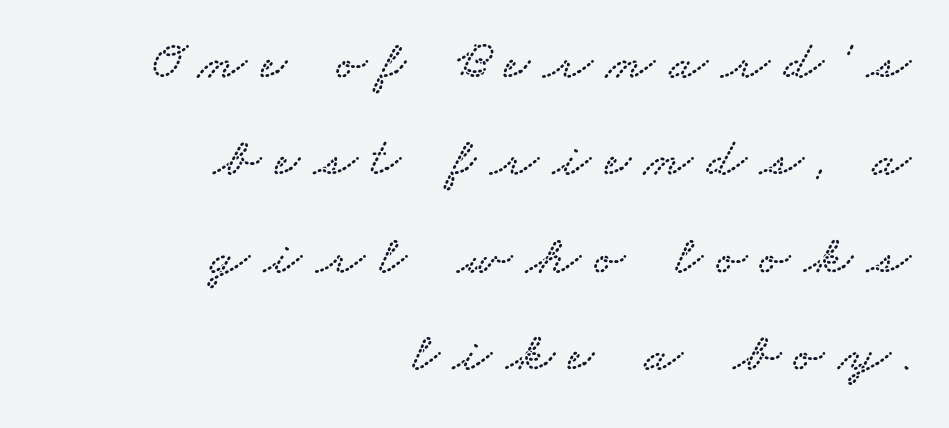
Q: Is the typeface a serif or a sans-serif typeface? A: Serif.
Q: Is the text underlined? A: No.
Q: How is the paragraph aligned? A: Right-aligned.
Q: Is the spacing between letters normal or unusually wide? A: Unusually wide.
Q: Width (condensed, normal, or wide)? A: Wide.
Q: Stroke contrast? A: Low.
Q: x-height? A: Small.
Q: Monospaced? A: No.
